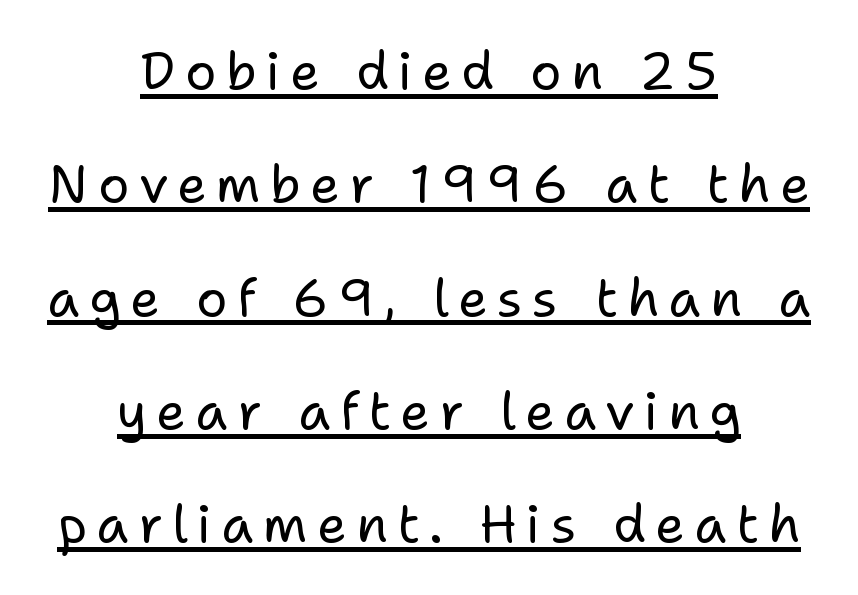
The image shows 52 px regular-weight sans-serif type, upright; set centered, loose line spacing (2.18x), underlined; low stroke contrast and a medium x-height.
